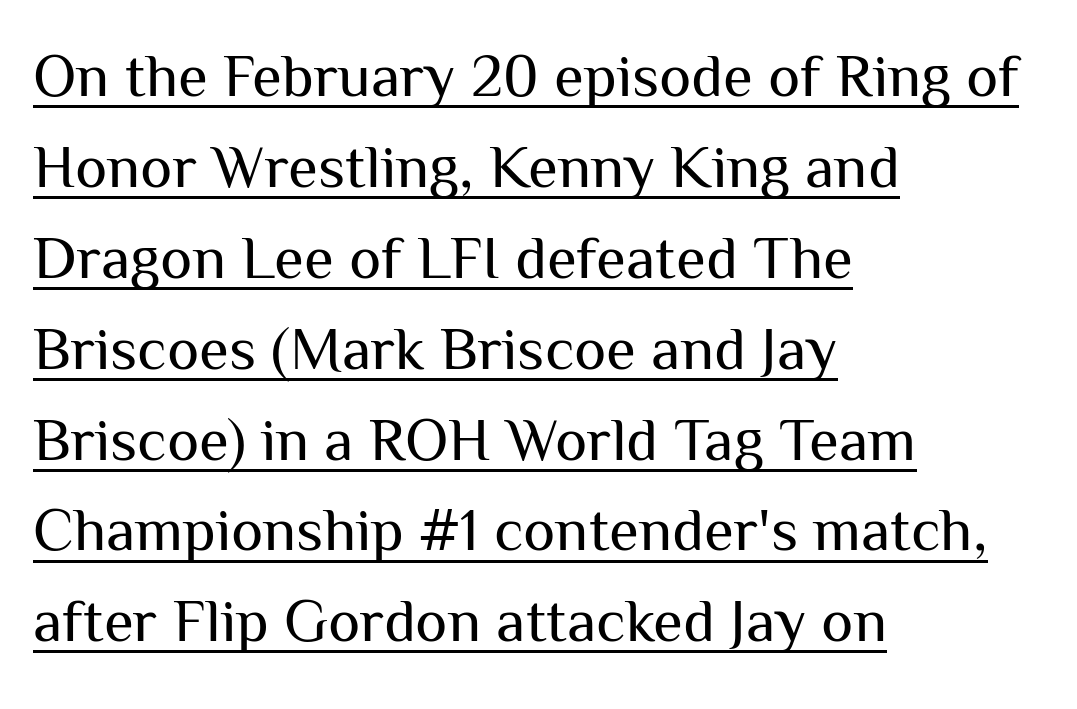
What decoration does the sample have? An underline. Visually the block forms a straight wall on the left and a jagged coastline on the right. Look at the bottom of the vertical strokes: they stop flat, with no serifs. Stem width sits at or under what a default text font uses. Tracking value appears to be zero — textbook default spacing. The letters stand upright; this is a roman face.
